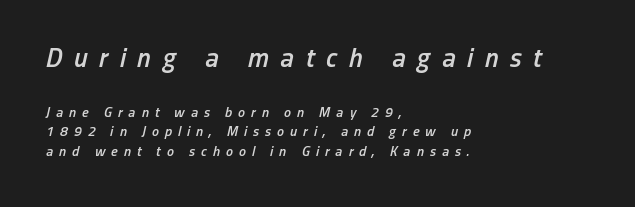
{"italic": "yes", "lean": "right", "slant_degrees": 13, "bold": "semi", "underline": "no", "align": "left", "line_spacing": "normal", "line_spacing_ratio": 1.41, "letter_spacing": "wide", "letter_spacing_em": 0.43, "larger_block": "first", "size_ratio": 1.93, "glyph_px": 27}
